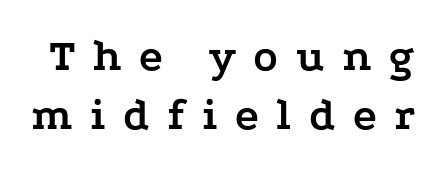
Emphasis by weight is at full strength: bold. The rendering inserts visible extra space after every character. Spacing verdict: proportional, widths tailored to each character. What's the leading like? Ordinary, nothing unusual.
